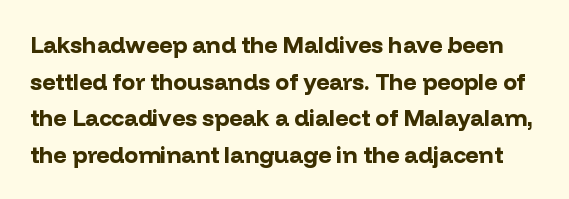
Honestly, the row spacing looks completely unremarkable. Decoration check: the copy has no underline. Posture: vertical. The sample has been set heavy, in full bold. Does extra space separate the letters? No, they use regular spacing.
